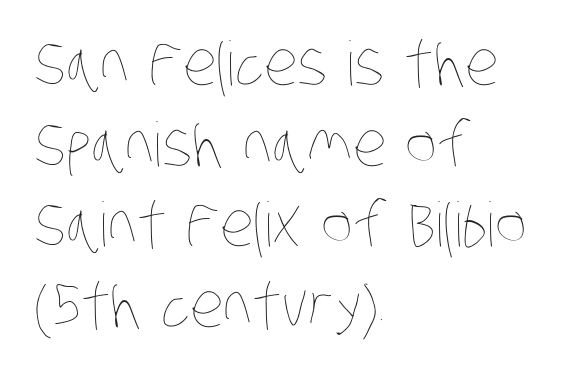
{"bold": "no", "weight": "thin", "width": "condensed", "stroke_contrast": "low", "x_height": "large", "monospaced": "no", "underline": "no", "align": "left", "line_spacing": "normal", "line_spacing_ratio": 1.32, "letter_spacing": "normal", "letter_spacing_em": 0.0, "glyph_px": 61}
